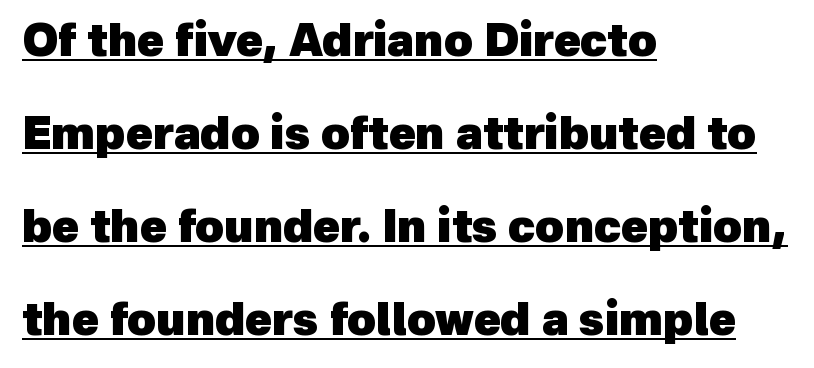
These lines stack with their left ends in a neat column. Caption: bold face, heavy strokes. Is there an underline? Yes — a line sits under the letters. A typesetter would label this face a sans. One glance says open: line gaps are wider than usual.
